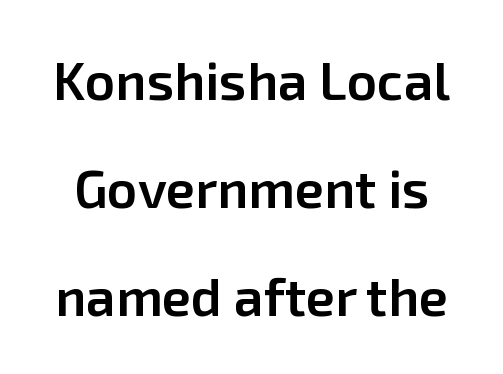
The lettering stays uniformly vertical, giving the passage a roman look. Quick note: underline off. This sample has the flowing, uneven cadence of proportional lettering. Students, this is semibold: more ink than regular, less than bold. Does extra space separate the letters? No, they use regular spacing. Widely set lines give the paragraph a tall, airy silhouette.
